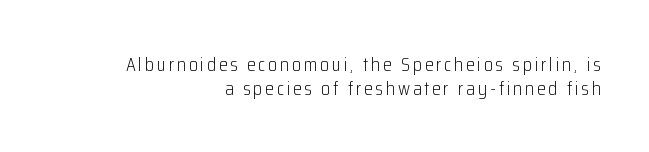
Q: Is the text bold? A: No.
Q: Is the text italic (slanted)? A: No, it is upright.
Q: Is the text underlined? A: No.
Q: How is the paragraph aligned? A: Right-aligned.
